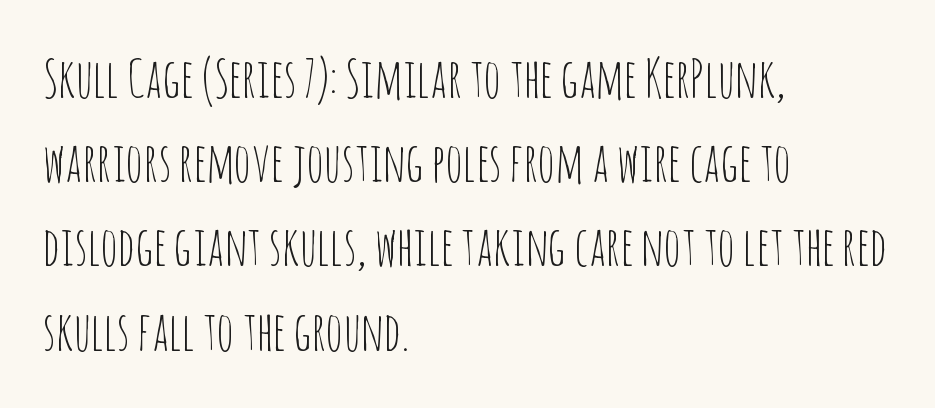
The image shows 54 px thin, condensed sans-serif type, upright; set left-aligned, normal line spacing (1.56x), normal letter spacing, not underlined; low stroke contrast and a large x-height.
